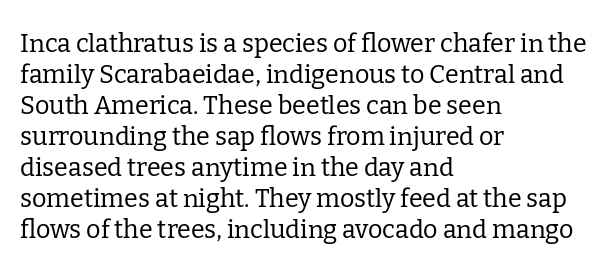
The image shows 25 px text type, upright; set left-aligned, line spacing 1.24x, normal letter spacing, not underlined.
